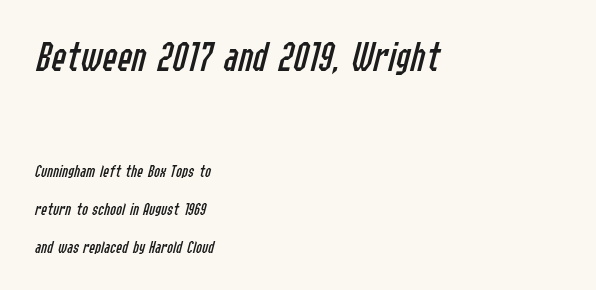
The letterforms sit at book weight or below. The gap between lines stays unmarked. This rendering leaves character spacing at its baseline value. The passage is arranged the way most books set body copy — flush left. Varying glyph widths throughout — classic text-font behaviour. The typography opts for an oblique posture over an upright one.
